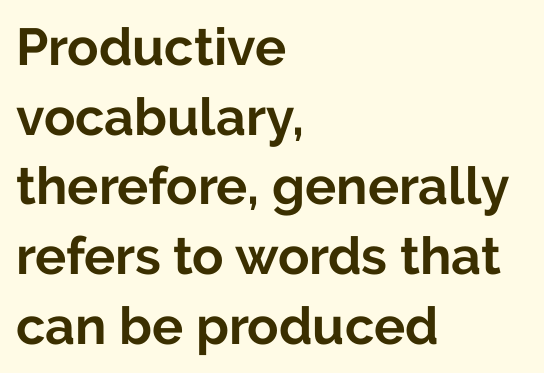
{"serif": "no", "italic": "no", "bold": "yes", "weight": "bold", "width": "normal", "stroke_contrast": "low", "x_height": "medium", "monospaced": "no", "underline": "no", "align": "left", "line_spacing": "normal", "line_spacing_ratio": 1.34, "letter_spacing": "normal", "letter_spacing_em": 0.0, "glyph_px": 52}
